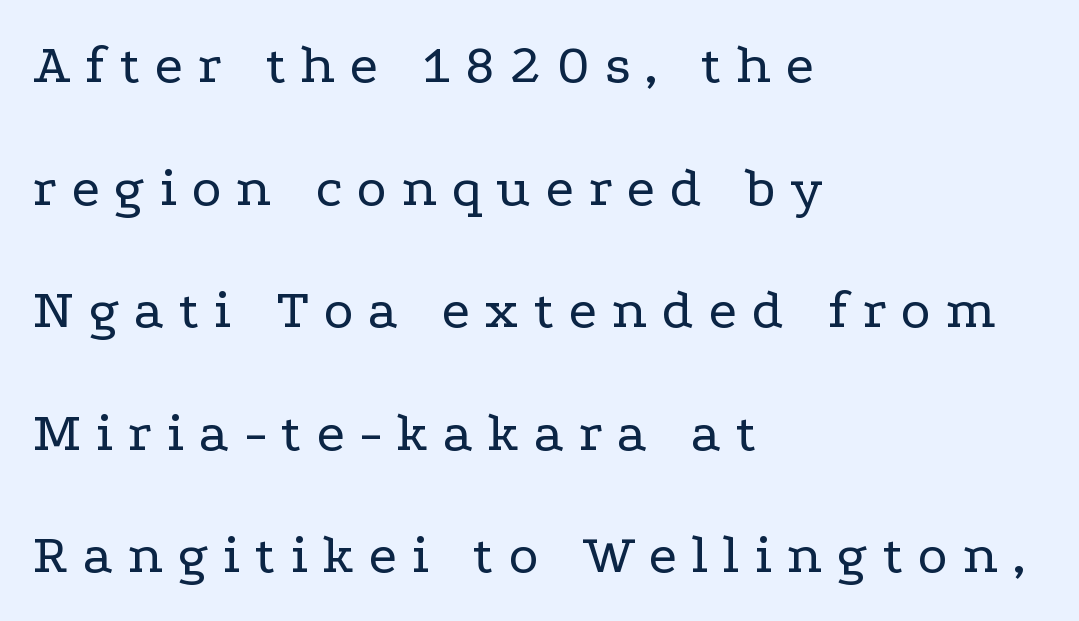
{"serif": "yes", "italic": "no", "bold": "no", "weight": "regular", "width": "wide", "stroke_contrast": "low", "x_height": "medium", "monospaced": "no", "underline": "no", "align": "left", "line_spacing": "loose", "line_spacing_ratio": 2.15, "letter_spacing": "wide", "letter_spacing_em": 0.26, "glyph_px": 57}
